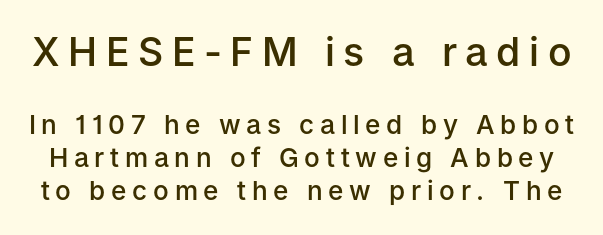
Q: Is the text bold? A: Semi-bold.
Q: Is the text italic (slanted)? A: No, it is upright.
Q: Is the typeface a serif or a sans-serif typeface? A: Sans-serif.
Q: Is the text underlined? A: No.
Q: Is the spacing between letters normal or unusually wide? A: Unusually wide.
Q: Is the spacing between lines tight, normal or loose? A: Normal.
Q: Which block of text is set in a larger size, the first (top) or the second (bottom)? A: The first (top) one.
Q: Width (condensed, normal, or wide)? A: Normal.
Q: Stroke contrast? A: Low.
Q: x-height? A: Medium.
Q: Monospaced? A: No.
